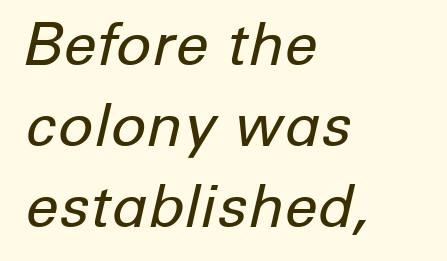
Q: Is the text bold? A: No.
Q: Is the text italic (slanted)? A: Yes, it leans right by about 12 degrees.
Q: Is the text underlined? A: No.
Q: How is the paragraph aligned? A: Left-aligned.
Q: Is the spacing between letters normal or unusually wide? A: Normal.
Q: Is the spacing between lines tight, normal or loose? A: Normal.
Q: Width (condensed, normal, or wide)? A: Normal.
Q: Stroke contrast? A: Low.
Q: x-height? A: Medium.
Q: Monospaced? A: No.
